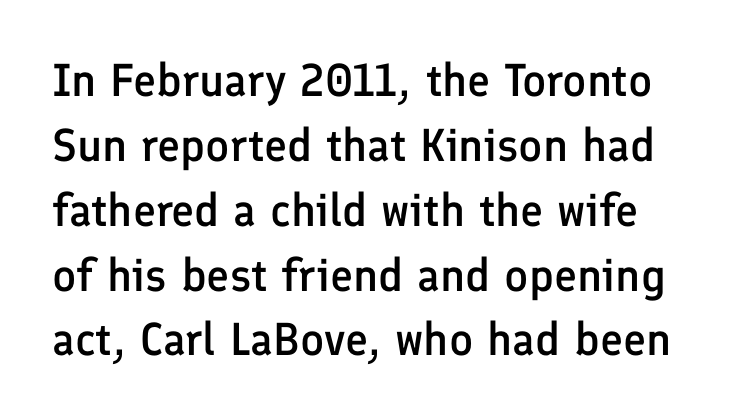
Q: Is the text bold? A: Semi-bold.
Q: Is the text italic (slanted)? A: No, it is upright.
Q: Is the typeface a serif or a sans-serif typeface? A: Sans-serif.
Q: Is the text underlined? A: No.
Q: Is the spacing between letters normal or unusually wide? A: Normal.
Q: Is the spacing between lines tight, normal or loose? A: Normal.
Q: Width (condensed, normal, or wide)? A: Normal.
Q: Stroke contrast? A: Low.
Q: x-height? A: Medium.
Q: Monospaced? A: No.
